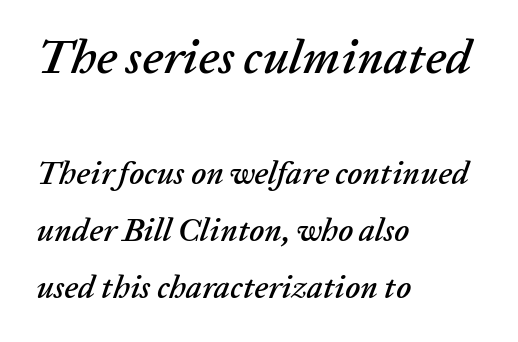
Q: Is the text italic (slanted)? A: Yes, it leans right by about 20 degrees.
Q: Is the text underlined? A: No.
Q: How is the paragraph aligned? A: Left-aligned.
Q: Is the spacing between letters normal or unusually wide? A: Normal.
Q: Which block of text is set in a larger size, the first (top) or the second (bottom)? A: The first (top) one.
Q: Width (condensed, normal, or wide)? A: Normal.
Q: Stroke contrast? A: Low.
Q: x-height? A: Medium.
Q: Monospaced? A: No.
